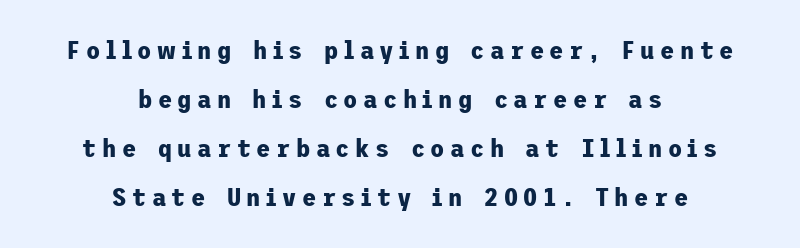
The gaps between neighbouring characters are conspicuously large. The zone under the glyphs is completely vacant. It's the straight-up-and-down kind of type. The rendering uses a bold face; every stroke is thick and dark.
